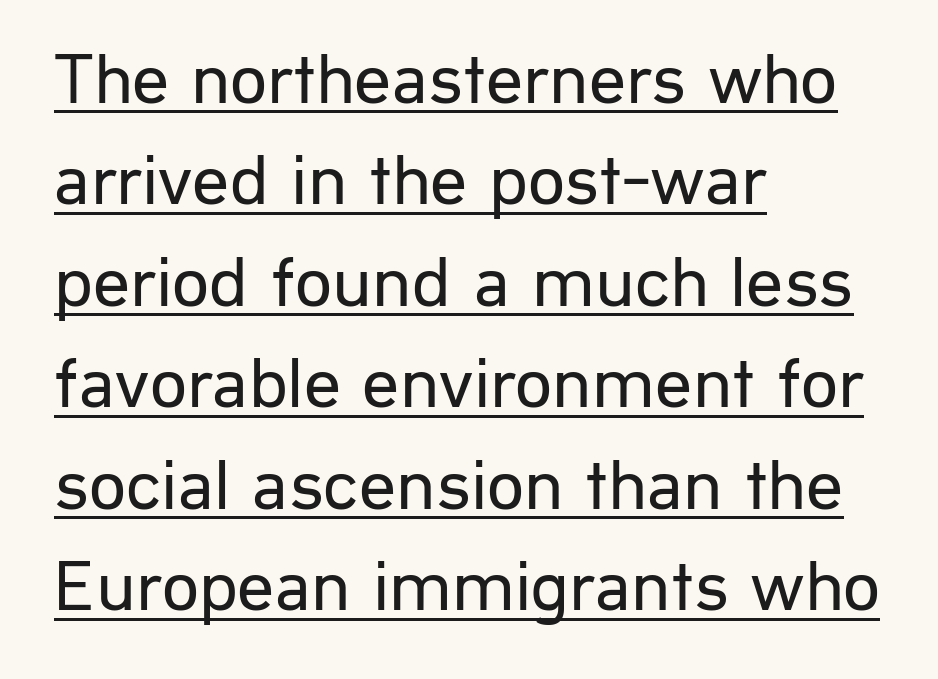
Q: Is the text bold? A: No.
Q: Is the text italic (slanted)? A: No, it is upright.
Q: Is the typeface a serif or a sans-serif typeface? A: Sans-serif.
Q: Is the text underlined? A: Yes.
Q: How is the paragraph aligned? A: Left-aligned.
Q: Is the spacing between letters normal or unusually wide? A: Normal.
Q: Is the spacing between lines tight, normal or loose? A: Normal.
Q: Width (condensed, normal, or wide)? A: Normal.
Q: Stroke contrast? A: Low.
Q: x-height? A: Medium.
Q: Monospaced? A: No.
